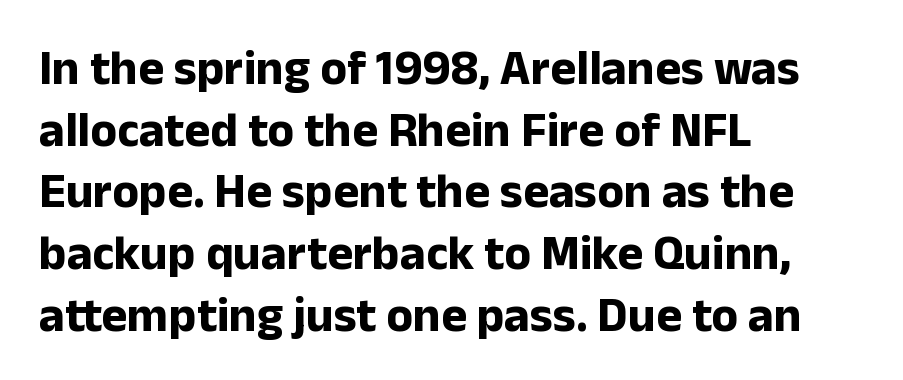
Typeset ragged right — the left edge is the straight one. Letter spacing: default. Reading down the column, the eye jumps a familiar distance to each next line. Note the varied advance widths — an 'i' is clearly narrower than an 'm'.
